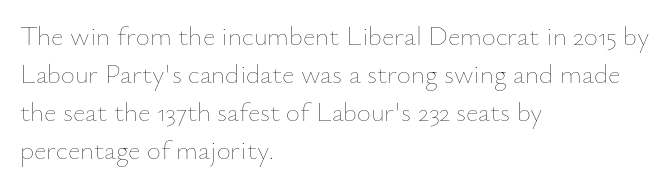
The designer left line spacing at the default. A classic flush-left, rag-right setting is used for this passage. The font sits on the lighter half of the weight spectrum, regular included. The letters stand straight up with perfectly vertical stems. No word sits above an underline.
